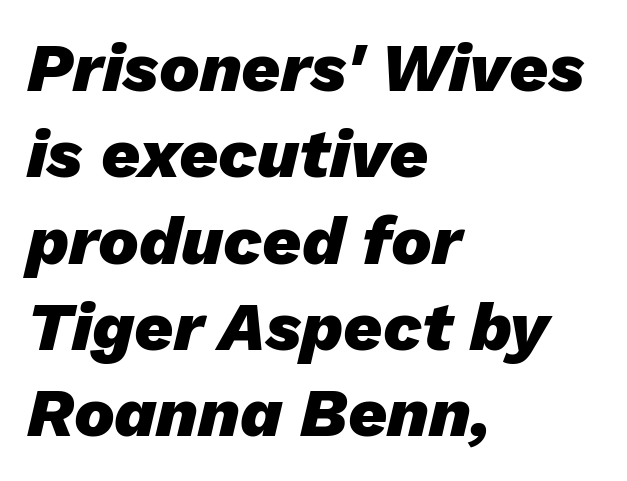
Q: Is the text bold? A: Yes.
Q: Is the text italic (slanted)? A: Yes, it leans right by about 13 degrees.
Q: Is the text underlined? A: No.
Q: How is the paragraph aligned? A: Left-aligned.
Q: Is the spacing between letters normal or unusually wide? A: Normal.
Q: Is the spacing between lines tight, normal or loose? A: Normal.
Q: Width (condensed, normal, or wide)? A: Normal.
Q: Stroke contrast? A: Low.
Q: x-height? A: Medium.
Q: Monospaced? A: No.
